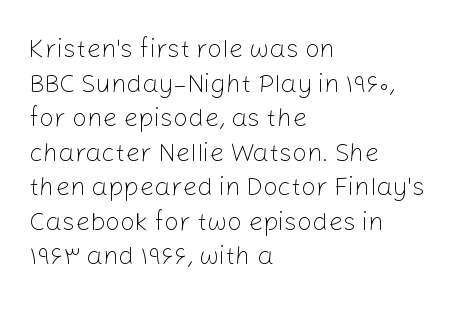
No chunkiness to these letters — they're not bold. A classic flush-left, rag-right setting is used for this passage. One glance says typical: line gaps are just what's usual. The letters sit at their default tracking, neither squeezed nor spread.
